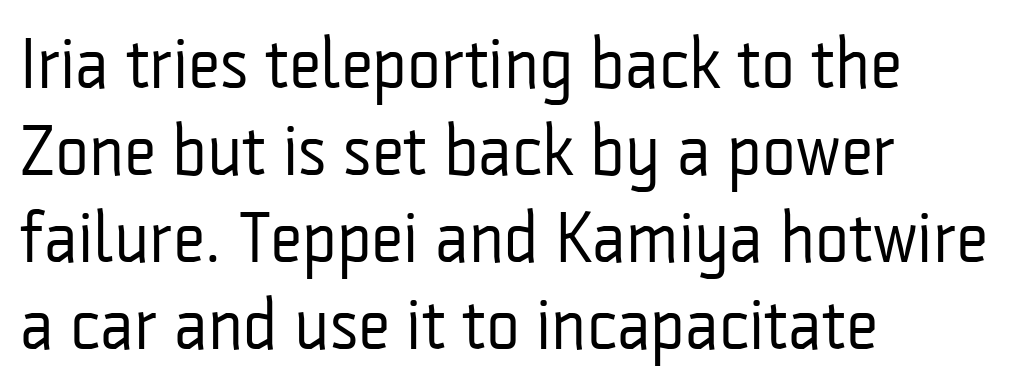
Which margin do the lines hug? The left one — the right edge is uneven. The zone under the glyphs is completely vacant. Italic: no, the glyphs are upright roman. Letterform terminals end flat and unadorned throughout the passage. Heft: none added — not bold. Nobody touched the tracking dial on this one.
